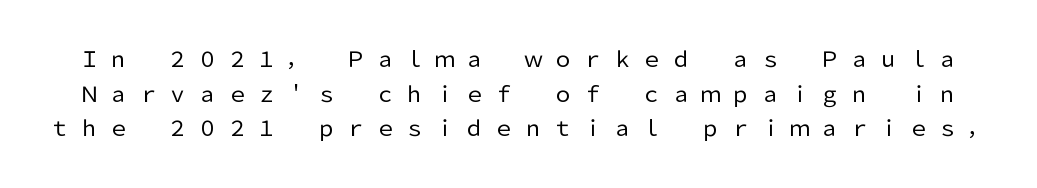
{"italic": "no", "bold": "no", "underline": "no", "line_spacing": "normal", "line_spacing_ratio": 1.65, "letter_spacing": "wide", "letter_spacing_em": 0.41, "glyph_px": 21}
